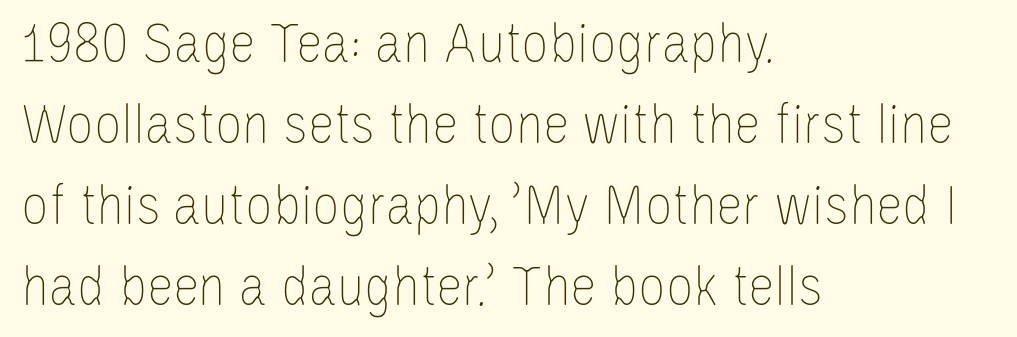
{"italic": "no", "bold": "no", "weight": "thin", "width": "condensed", "stroke_contrast": "low", "x_height": "large", "monospaced": "no", "underline": "no", "align": "left", "line_spacing": "normal", "line_spacing_ratio": 1.35, "letter_spacing": "normal", "letter_spacing_em": 0.0, "glyph_px": 60}
